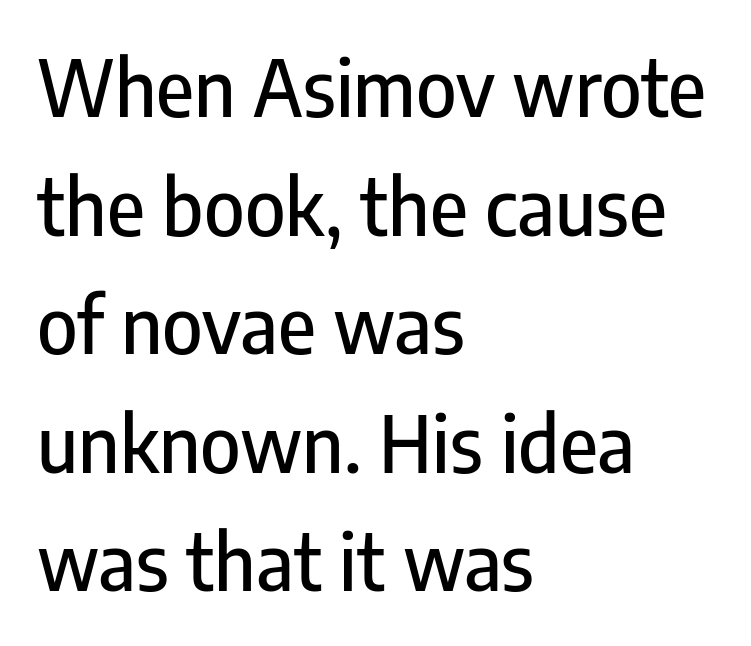
Q: Is the text italic (slanted)? A: No, it is upright.
Q: Is the typeface a serif or a sans-serif typeface? A: Sans-serif.
Q: Is the text underlined? A: No.
Q: How is the paragraph aligned? A: Left-aligned.
Q: Is the spacing between letters normal or unusually wide? A: Normal.
Q: Is the spacing between lines tight, normal or loose? A: Normal.
Q: Width (condensed, normal, or wide)? A: Condensed.
Q: Stroke contrast? A: Low.
Q: x-height? A: Medium.
Q: Monospaced? A: No.
